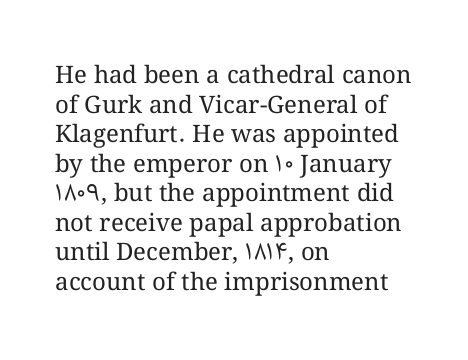
The image shows 24 px text type, upright; set left-aligned, line spacing 1.23x, normal letter spacing, not underlined.
